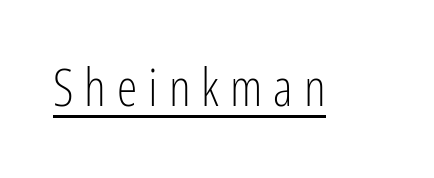
{"serif": "no", "italic": "no", "bold": "no", "weight": "light", "width": "condensed", "stroke_contrast": "low", "x_height": "medium", "monospaced": "no", "underline": "yes", "letter_spacing": "wide", "letter_spacing_em": 0.21, "glyph_px": 52}
